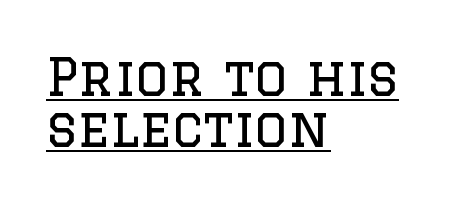
{"serif": "yes", "italic": "no", "bold": "no", "weight": "regular", "width": "normal", "stroke_contrast": "low", "x_height": "large", "monospaced": "no", "underline": "yes", "align": "left", "line_spacing": "tight", "line_spacing_ratio": 0.98, "letter_spacing": "normal", "letter_spacing_em": 0.0, "glyph_px": 52}
